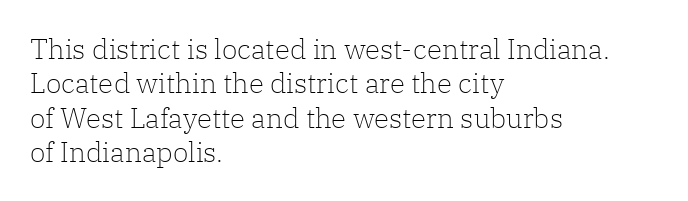
{"serif": "yes", "italic": "no", "bold": "no", "weight": "light", "width": "normal", "stroke_contrast": "low", "x_height": "medium", "monospaced": "no", "underline": "no", "align": "left", "line_spacing_ratio": 1.23, "letter_spacing": "normal", "letter_spacing_em": 0.0, "glyph_px": 28}
